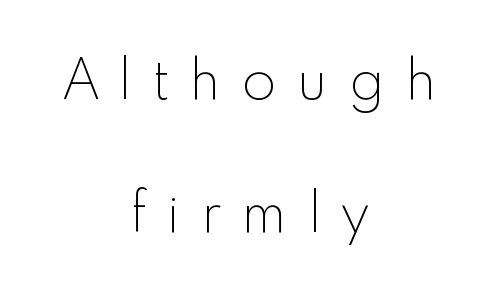
Descenders are the only things crossing below the line. Each letter keeps its own natural width here, so spacing adapts to shape. Notice how the stems are strictly vertical — no italics here. This reads as an unemphasized weight, regular at the heaviest.
